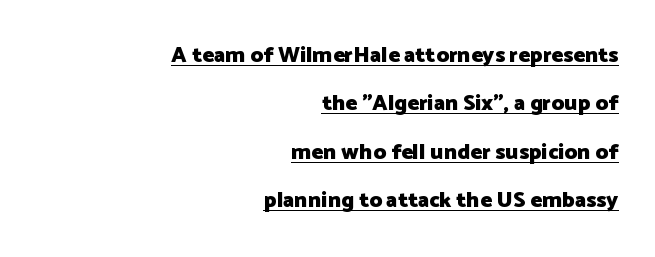
{"italic": "no", "bold": "yes", "underline": "yes", "align": "right", "line_spacing": "loose", "line_spacing_ratio": 2.2, "letter_spacing": "normal", "letter_spacing_em": 0.0, "glyph_px": 22}
